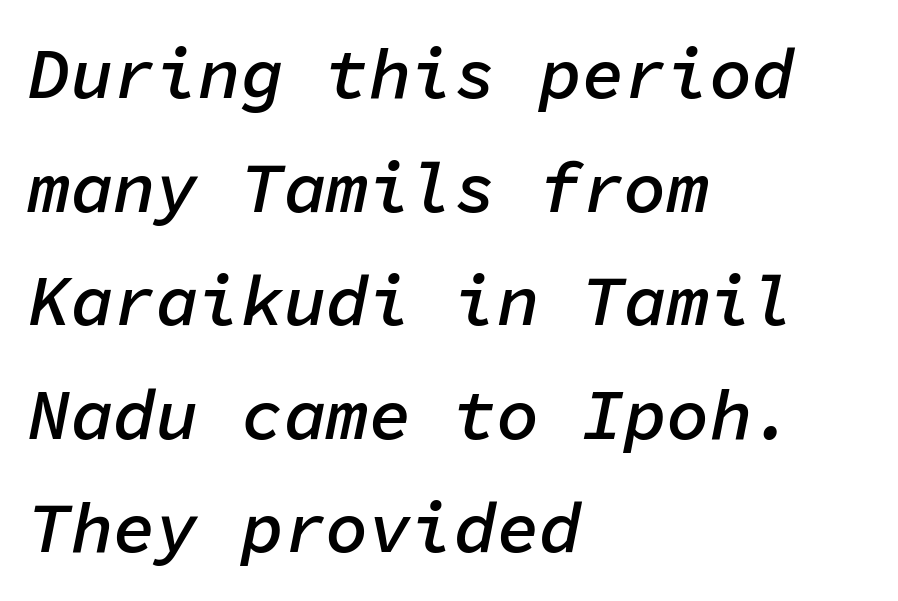
{"italic": "yes", "lean": "right", "slant_degrees": 11, "bold": "semi", "weight": "semibold", "width": "normal", "stroke_contrast": "low", "x_height": "medium", "monospaced": "yes", "underline": "no", "align": "left", "line_spacing": "normal", "line_spacing_ratio": 1.6, "letter_spacing": "normal", "letter_spacing_em": 0.0, "glyph_px": 71}
